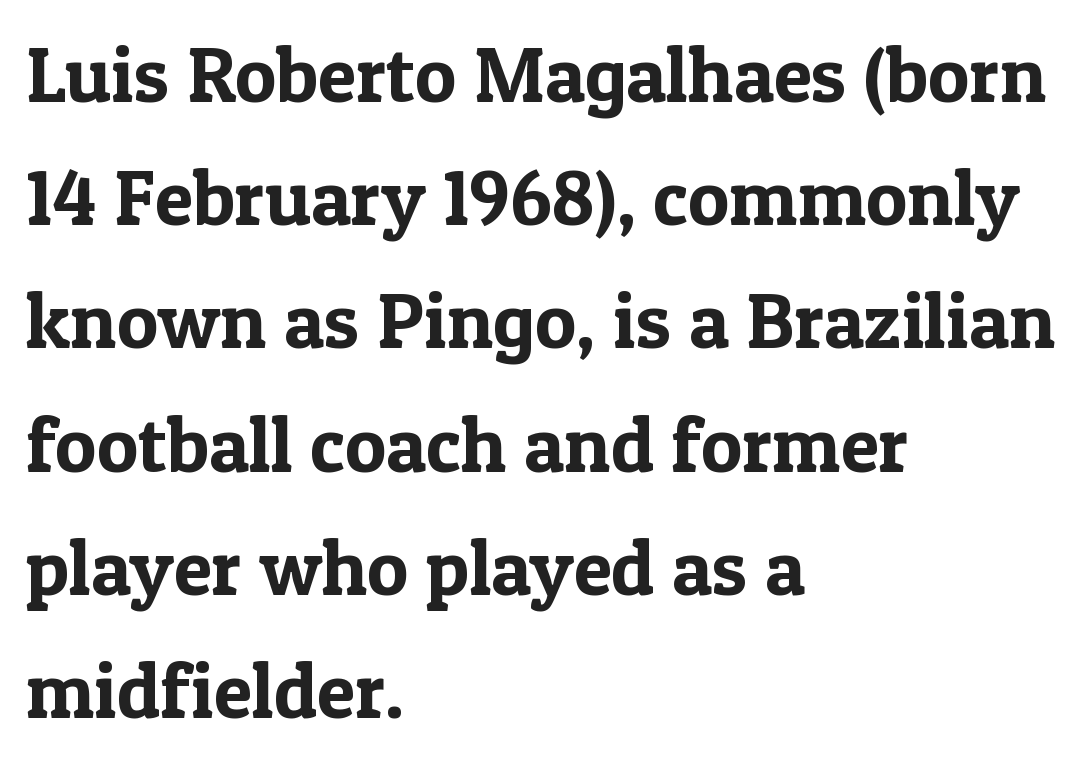
{"serif": "yes", "italic": "no", "width": "normal", "x_height": "medium", "monospaced": "no", "underline": "no", "align": "left", "line_spacing": "normal", "line_spacing_ratio": 1.58, "letter_spacing": "normal", "letter_spacing_em": 0.0, "glyph_px": 78}
